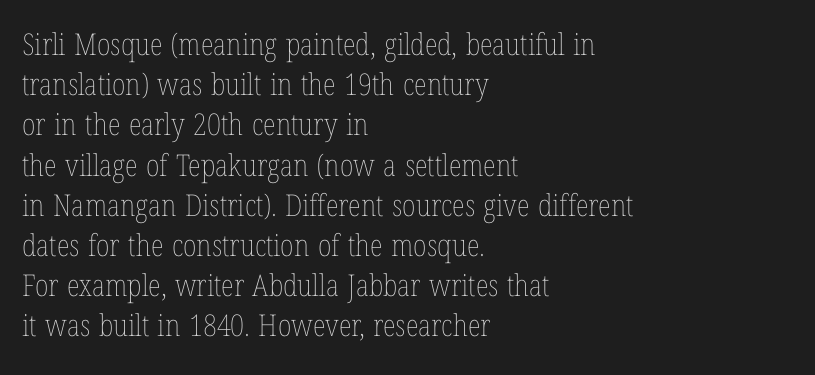
The image shows 30 px thin, condensed type, upright; set left-aligned, normal line spacing (1.34x), normal letter spacing, not underlined; low stroke contrast and a medium x-height.
